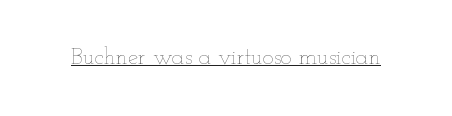
Students, observe the line beneath the letters — that is underlining. You can tell it's not italic because the verticals are truly vertical. Stems here are at most as thick as an everyday book face. Between one letter and the next there's only the usual sliver of space.
